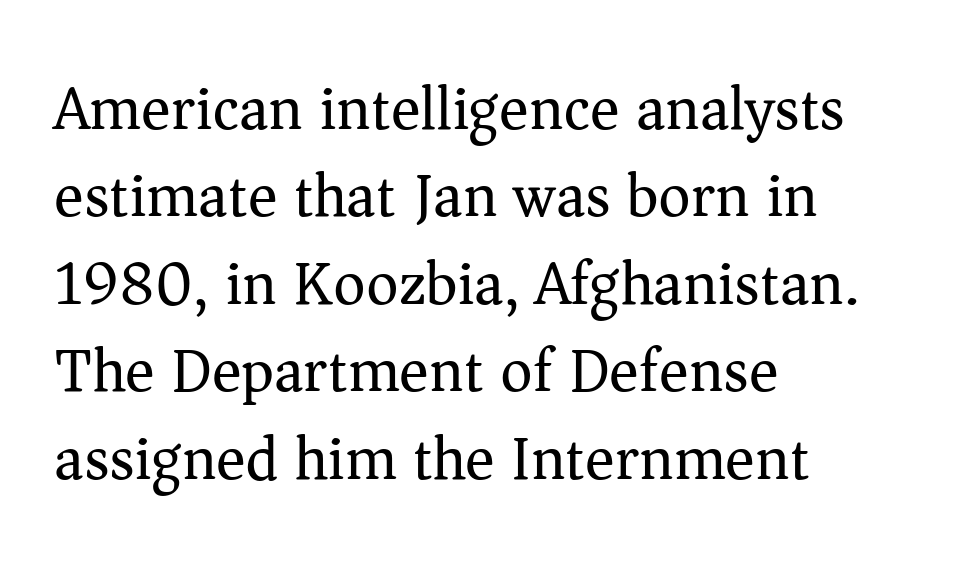
The font family rendered here belongs to the serif group. Only glyphs here, with clear space below each row. Each word holds together tightly as a unit, with standard inter-letter gaps. Weight: not bold — regular or lighter.
